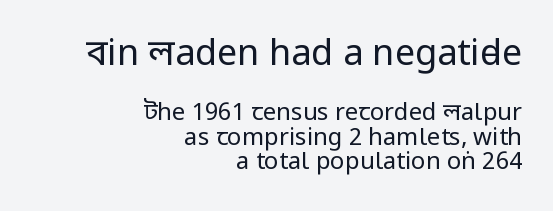
Students, note that the glyphs here touch the page at normal intervals. Scale decreases going downward across the two blocks. Stroke terminals: plain, sans-serif. These lines huddle together more closely than default settings would place them. The passage is arranged like a letterhead date or caption credit — flush right. Descenders hang freely into open space.
